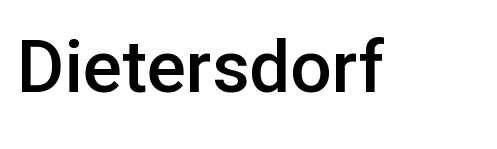
The image shows 73 px semibold sans-serif type, upright; set normal letter spacing, not underlined; low stroke contrast and a medium x-height.
